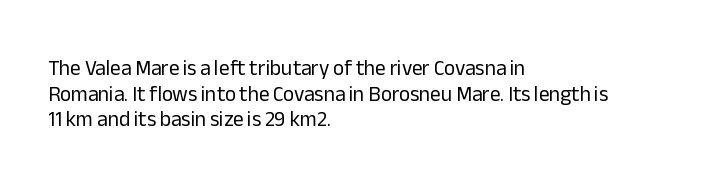
{"italic": "no", "bold": "no", "underline": "no", "align": "left", "line_spacing_ratio": 1.22, "letter_spacing": "normal", "letter_spacing_em": 0.0, "glyph_px": 21}
